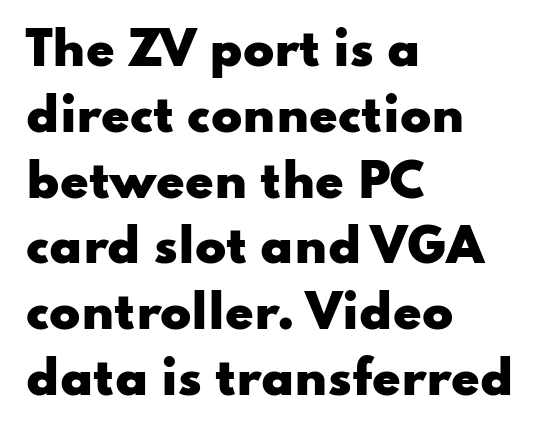
Varying glyph widths throughout — classic text-font behaviour. Descenders hang freely into open space. Characters follow at the spacing the type designer built in. The lettering holds an erect, upright posture throughout.
